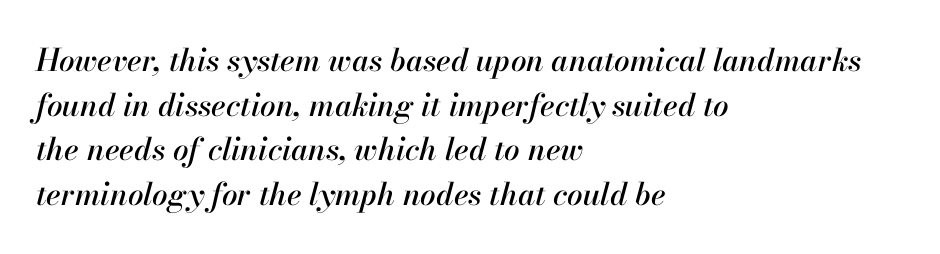
The image shows 31 px text type, italic (leaning right); set left-aligned, normal line spacing (1.44x), normal letter spacing, not underlined; high stroke contrast and a small x-height.
